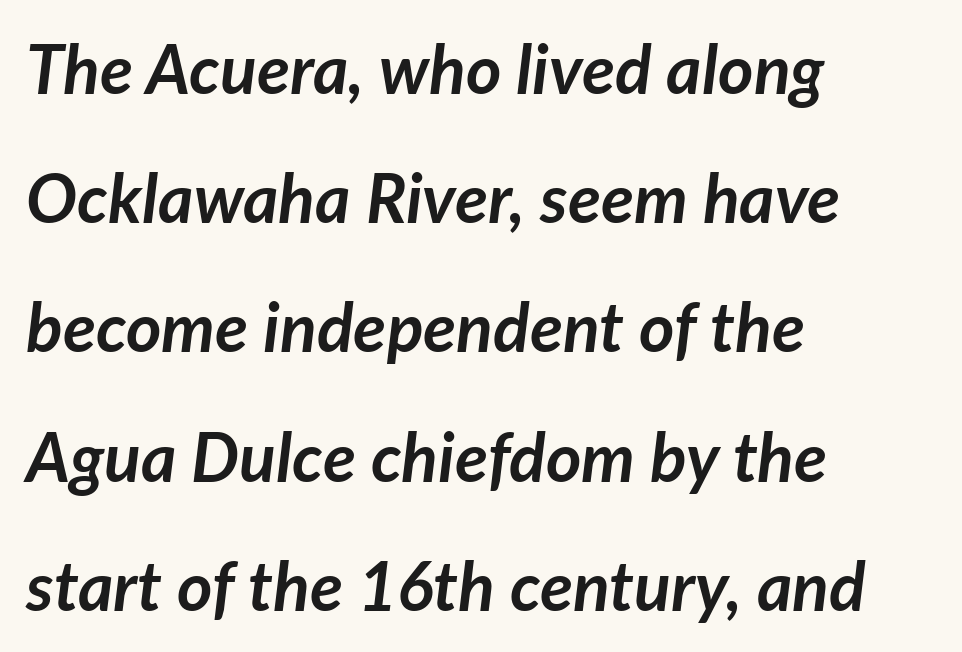
Q: Is the text bold? A: Yes.
Q: Is the text italic (slanted)? A: Yes, it leans right by about 7 degrees.
Q: Is the text underlined? A: No.
Q: How is the paragraph aligned? A: Left-aligned.
Q: Is the spacing between letters normal or unusually wide? A: Normal.
Q: Is the spacing between lines tight, normal or loose? A: Loose.
Q: Width (condensed, normal, or wide)? A: Normal.
Q: Stroke contrast? A: Low.
Q: x-height? A: Medium.
Q: Monospaced? A: No.
